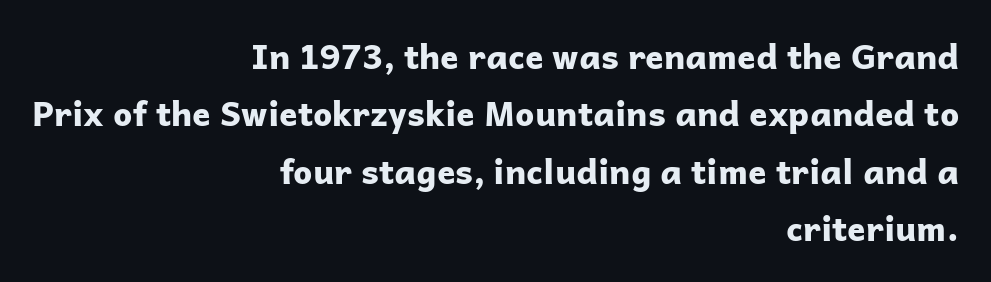
The image shows 34 px bold sans-serif type, upright; set right-aligned, normal line spacing (1.69x), normal letter spacing, not underlined; low stroke contrast and a medium x-height.
